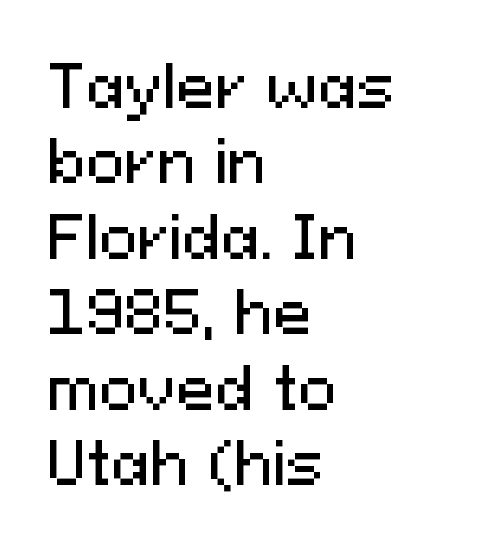
There is no visible air inserted between adjacent glyphs. Plain, unruled lines of type. Nope, not italic — everything's standing straight. This rendering uses left alignment, leaving the right contour irregular. You could not count columns in this text — the font is proportionally spaced. Serifs: no, the terminals of the letterforms are clean.
